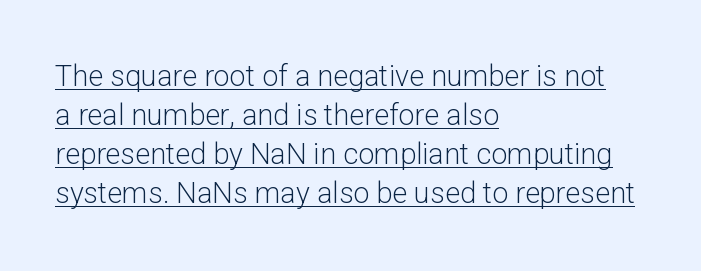
The image shows 29 px light sans-serif type, upright; set left-aligned, normal line spacing (1.34x), normal letter spacing, underlined; low stroke contrast and a medium x-height.
